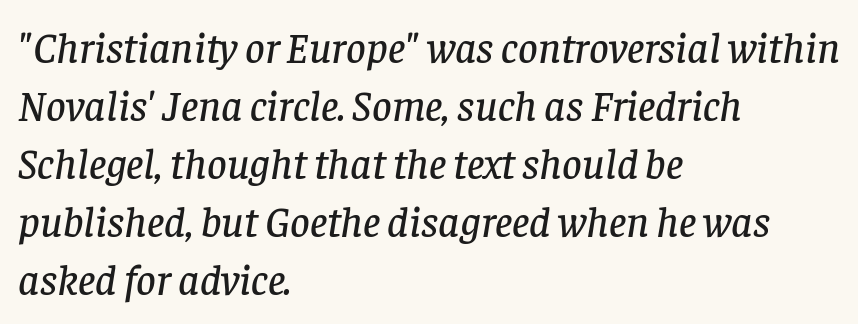
The image shows 43 px serif type, italic (leaning right); set left-aligned, normal line spacing (1.35x), normal letter spacing, not underlined; low stroke contrast and a large x-height.
